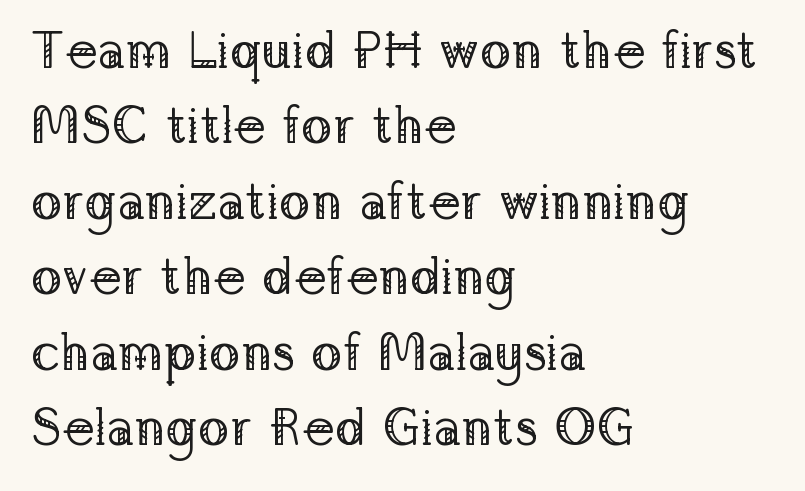
{"serif": "yes", "italic": "no", "bold": "no", "weight": "regular", "width": "normal", "stroke_contrast": "low", "x_height": "medium", "monospaced": "no", "underline": "no", "align": "left", "line_spacing": "normal", "line_spacing_ratio": 1.45, "letter_spacing": "normal", "letter_spacing_em": 0.0, "glyph_px": 52}
